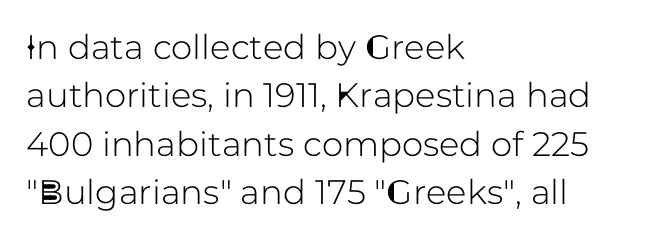
The image shows 34 px sans-serif type, upright; set left-aligned, normal line spacing (1.42x), normal letter spacing, not underlined; low stroke contrast and a medium x-height.
